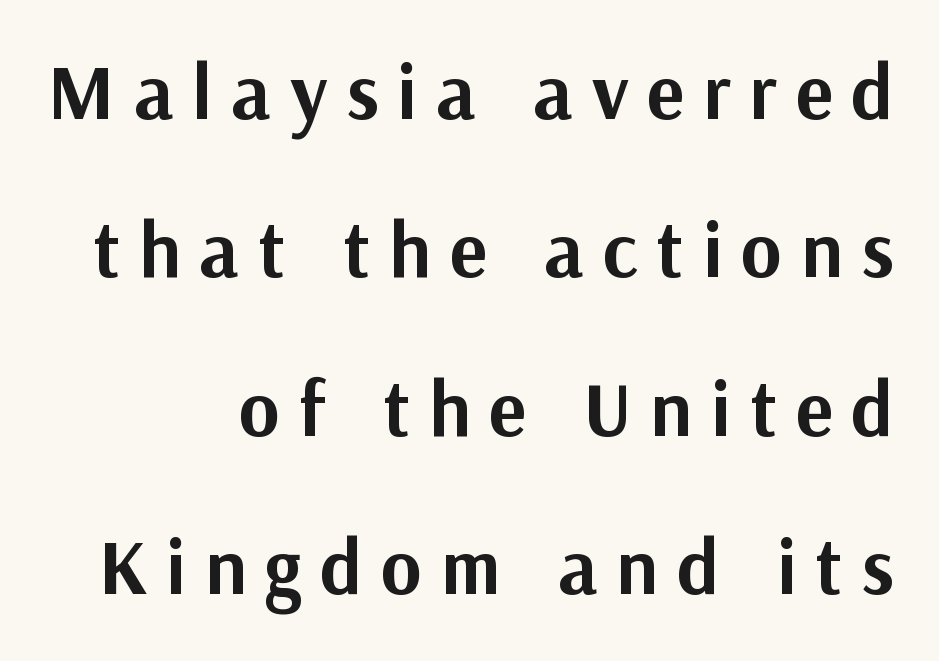
The letters are spread apart with noticeably loose tracking. The passage shown is typeset with a sans-serif family. Varying glyph widths throughout — classic text-font behaviour. Lines of text with bare space underneath. Quick note: not italic, upright. Summary of weight: heavy, a full bold.
